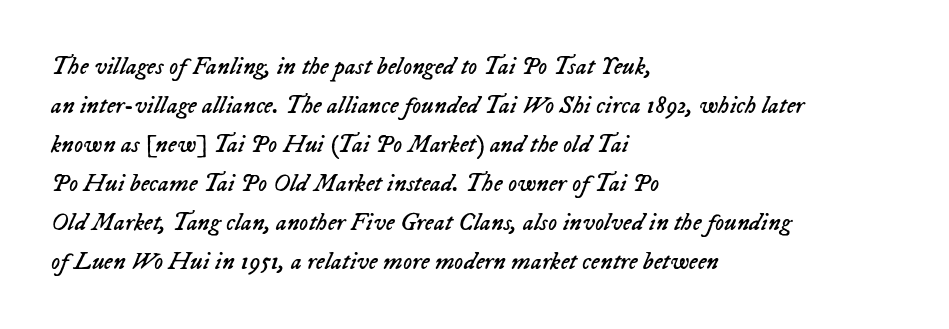
Q: Is the text bold? A: No.
Q: Is the text italic (slanted)? A: Yes, it leans right by about 23 degrees.
Q: Is the text underlined? A: No.
Q: How is the paragraph aligned? A: Left-aligned.
Q: Is the spacing between letters normal or unusually wide? A: Normal.
Q: Is the spacing between lines tight, normal or loose? A: Normal.
